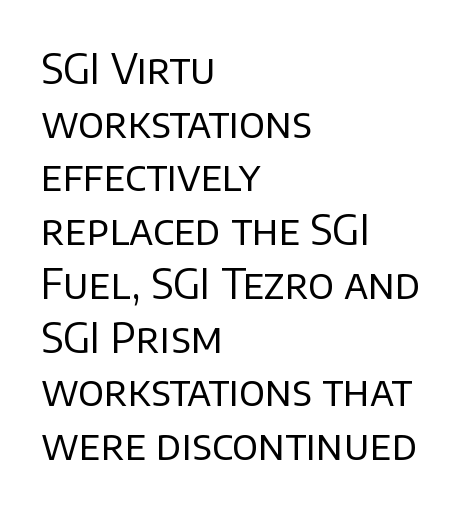
The lines are quadded left. Ordinary non-slanted type is in use. The rendering uses natural spacing where letterforms have individual widths. The text was rendered using a sans face with plain stroke endings.
